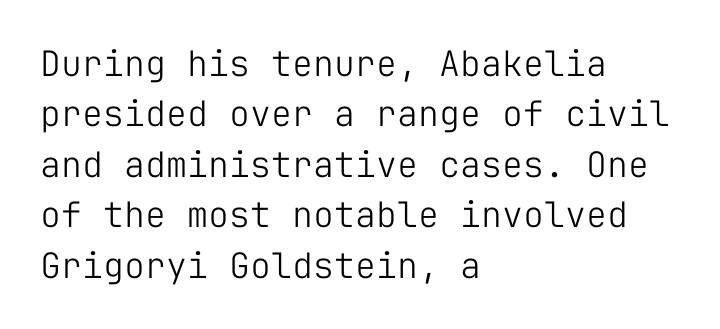
The image shows 35 px light sans-serif type, upright, monospaced; set left-aligned, normal line spacing (1.44x), normal letter spacing, not underlined; low stroke contrast and a medium x-height.
